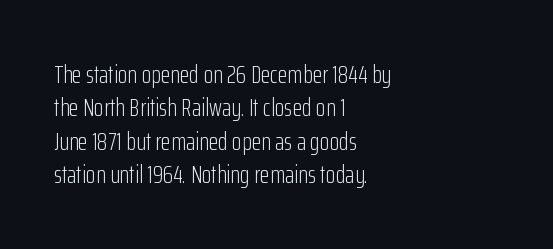
The image shows 25 px text type, upright; set left-aligned, normal line spacing (1.34x), normal letter spacing, not underlined.
